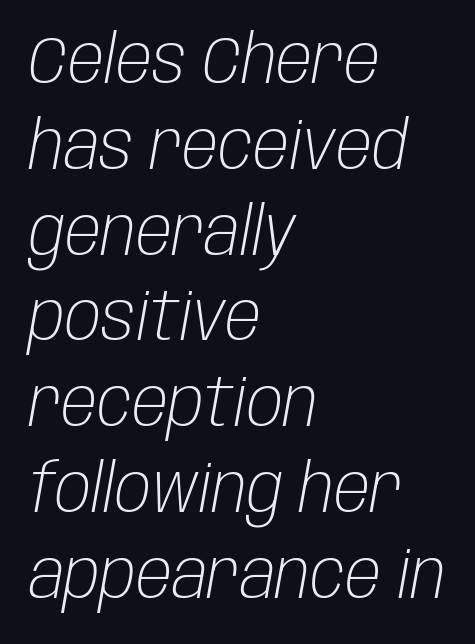
Q: Is the text bold? A: No.
Q: Is the text italic (slanted)? A: Yes, it leans right by about 10 degrees.
Q: Is the text underlined? A: No.
Q: How is the paragraph aligned? A: Left-aligned.
Q: Is the spacing between letters normal or unusually wide? A: Normal.
Q: Is the spacing between lines tight, normal or loose? A: Normal.
Q: Width (condensed, normal, or wide)? A: Condensed.
Q: Stroke contrast? A: Low.
Q: x-height? A: Large.
Q: Monospaced? A: No.
